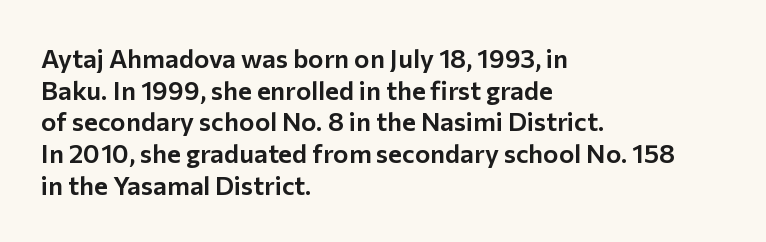
Q: Is the text italic (slanted)? A: No, it is upright.
Q: Is the text underlined? A: No.
Q: How is the paragraph aligned? A: Left-aligned.
Q: Is the spacing between letters normal or unusually wide? A: Normal.
